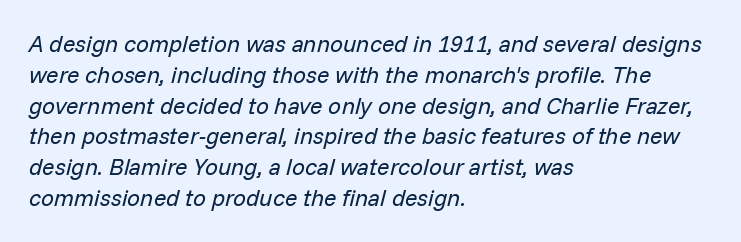
Underlining? Definitely not there. The axis of the letterforms is tilted away from vertical. On a weight scale, this lands at 450 or below. What stands out about the letter spacing? Nothing — it is the standard amount.
